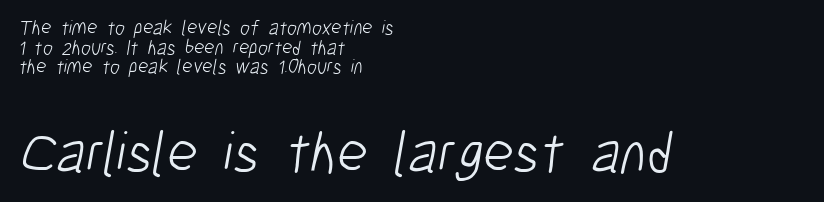
The image shows 59 px light, condensed sans-serif type; set left-aligned, tight line spacing (0.98x), normal letter spacing, not underlined; the second (bottom) block is 2.95x larger; low stroke contrast and a medium x-height.
